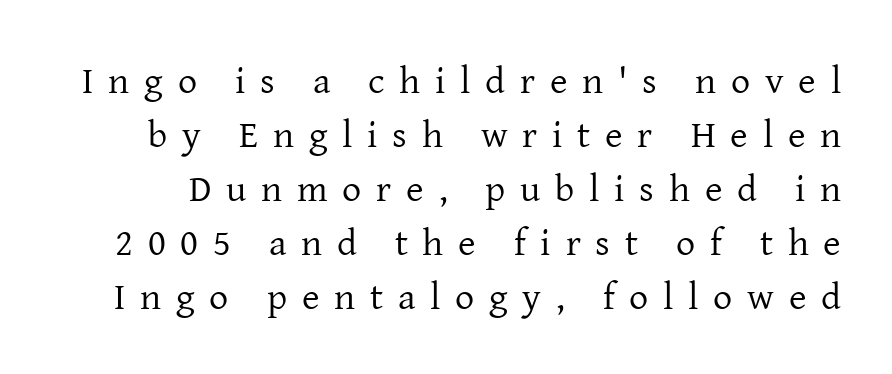
{"serif": "yes", "italic": "no", "bold": "no", "weight": "regular", "width": "normal", "stroke_contrast": "low", "x_height": "medium", "monospaced": "no", "underline": "no", "line_spacing": "normal", "line_spacing_ratio": 1.42, "letter_spacing": "wide", "letter_spacing_em": 0.39, "glyph_px": 38}
